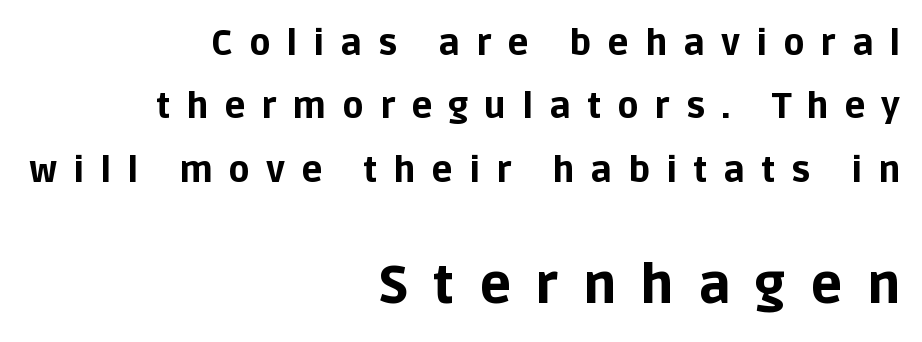
The letters carry no serifs — their stems end cleanly without finishing strokes. Varying glyph widths throughout — classic text-font behaviour. The paragraph shown leans on its right margin. How heavy is the stroke? Heavy — this is a bold. The words here are not underlined.
